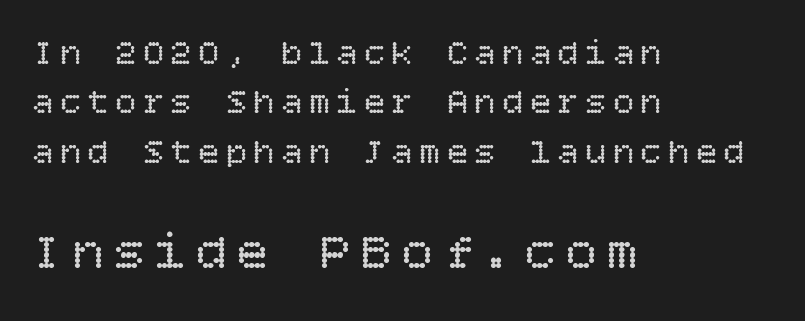
Q: Is the text bold? A: No.
Q: Is the text italic (slanted)? A: No, it is upright.
Q: Is the text underlined? A: No.
Q: How is the paragraph aligned? A: Left-aligned.
Q: Is the spacing between lines tight, normal or loose? A: Normal.
Q: Which block of text is set in a larger size, the first (top) or the second (bottom)? A: The second (bottom) one.
Q: Width (condensed, normal, or wide)? A: Normal.
Q: Stroke contrast? A: Low.
Q: x-height? A: Large.
